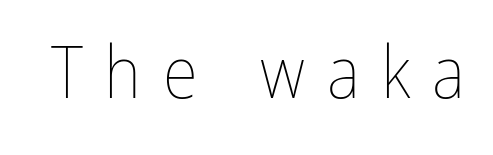
{"italic": "no", "bold": "no", "weight": "thin", "width": "condensed", "stroke_contrast": "low", "x_height": "medium", "monospaced": "no", "underline": "no", "letter_spacing": "wide", "letter_spacing_em": 0.3, "glyph_px": 72}
